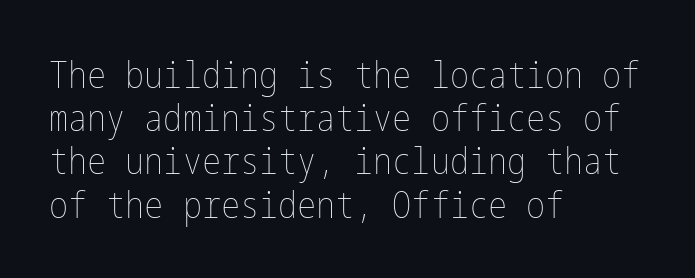
The image shows 36 px thin, condensed type, upright; set left-aligned, line spacing 1.2x, normal letter spacing, not underlined; low stroke contrast and a medium x-height.
